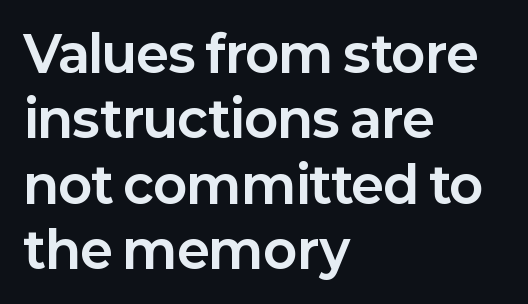
The image shows 50 px bold sans-serif type, upright; set left-aligned, normal line spacing (1.31x), normal letter spacing, not underlined; low stroke contrast and a medium x-height.
